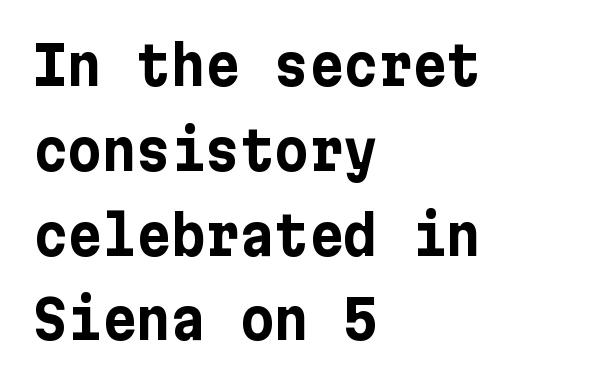
Regarding serifs, this sample does without them. A classic flush-left, rag-right setting is used for this passage. Designer's note — italics off, roman on. The characters look thick and weighty, a clear bold. Nobody touched the tracking dial on this one. Interline gaps are of average width in this sample.
